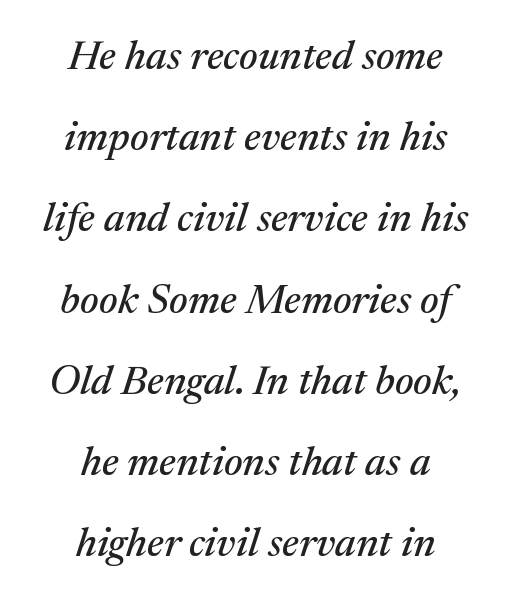
The image shows 41 px serif type, italic (leaning right); set centered, loose line spacing (1.98x), normal letter spacing, not underlined; medium stroke contrast and a medium x-height.
